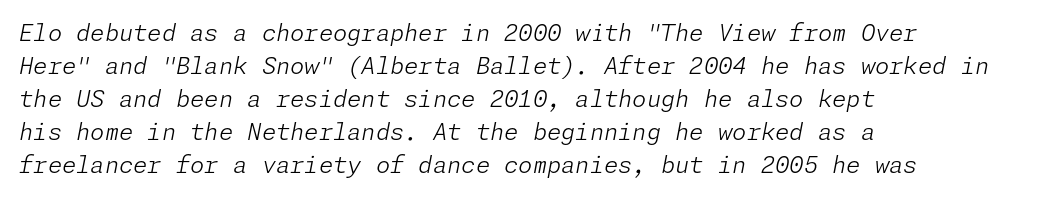
Evenly set lines give the paragraph a standard silhouette. The lettering tilts uniformly, giving the passage an italic look. The face used here is rendered with its standard letterfit. The typeface has the unassuming heft of standard copy or less. The space directly below the letters is spotless.
